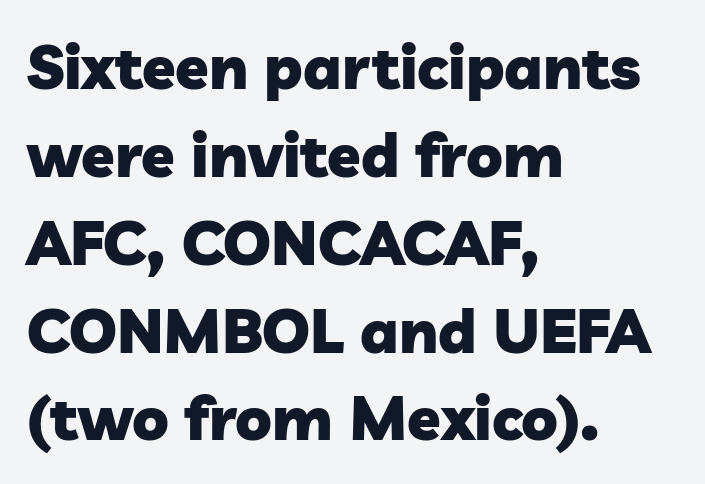
The image shows 61 px heavy sans-serif type; set left-aligned, normal line spacing (1.44x), normal letter spacing, not underlined; low stroke contrast and a medium x-height.
